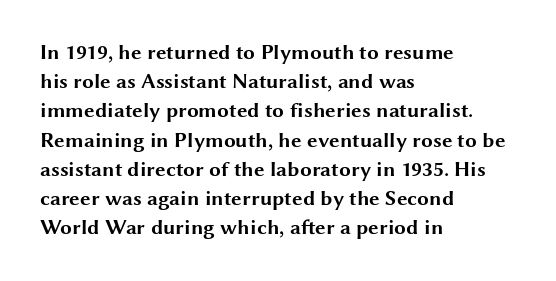
{"italic": "no", "bold": "yes", "underline": "no", "align": "left", "line_spacing": "normal", "line_spacing_ratio": 1.39, "letter_spacing": "normal", "letter_spacing_em": 0.0, "glyph_px": 21}
